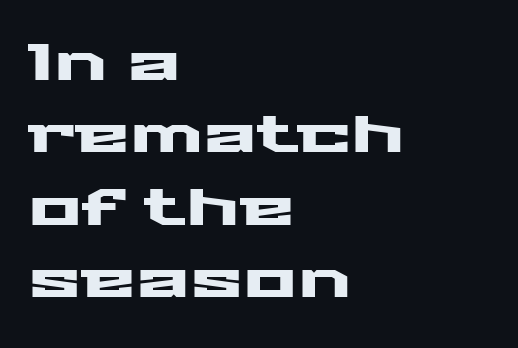
{"serif": "no", "italic": "no", "width": "wide", "stroke_contrast": "medium", "x_height": "medium", "monospaced": "no", "underline": "no", "align": "left", "line_spacing": "normal", "line_spacing_ratio": 1.45, "letter_spacing": "normal", "letter_spacing_em": 0.0, "glyph_px": 50}
